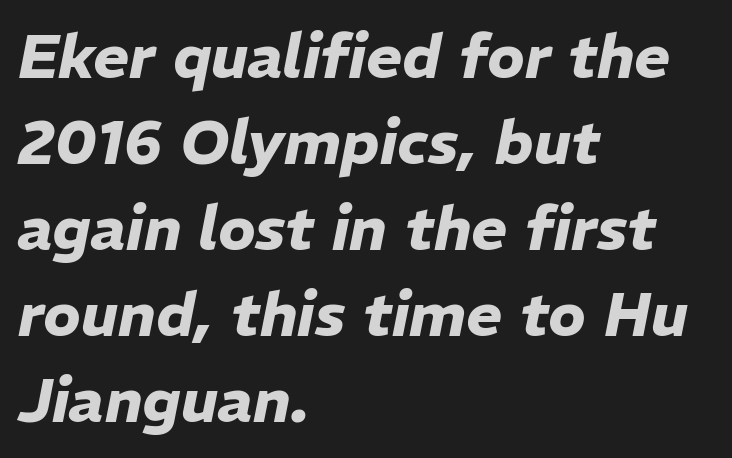
{"italic": "yes", "lean": "right", "slant_degrees": 11, "bold": "yes", "weight": "heavy", "width": "normal", "stroke_contrast": "low", "x_height": "medium", "monospaced": "no", "underline": "no", "align": "left", "line_spacing": "normal", "line_spacing_ratio": 1.41, "letter_spacing": "normal", "letter_spacing_em": 0.0, "glyph_px": 61}
